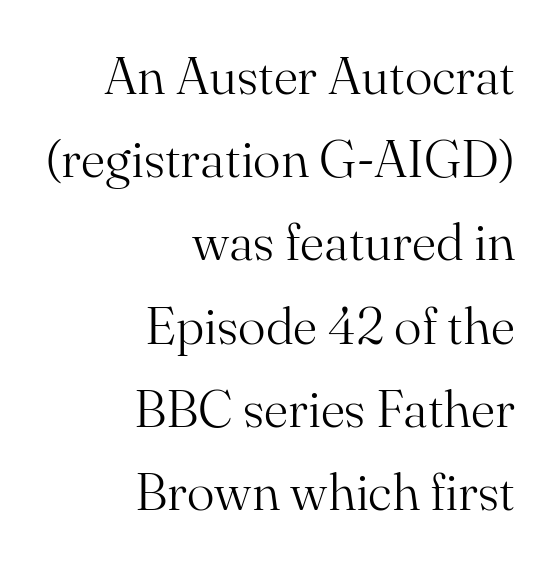
Here the designer chose a conventional face with non-uniform glyph widths. The horizontal fit of the characters is conventional and even. One-word summary of the alignment: right. The axis of the letterforms is exactly vertical. Does the leading feel generous? No, just average.
